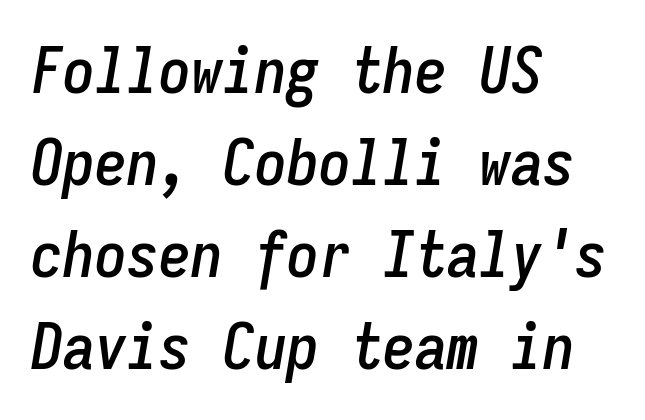
Q: Is the text italic (slanted)? A: Yes, it leans right by about 9 degrees.
Q: Is the text underlined? A: No.
Q: How is the paragraph aligned? A: Left-aligned.
Q: Is the spacing between letters normal or unusually wide? A: Normal.
Q: Is the spacing between lines tight, normal or loose? A: Normal.
Q: Width (condensed, normal, or wide)? A: Condensed.
Q: Stroke contrast? A: Low.
Q: x-height? A: Medium.
Q: Monospaced? A: Yes.
